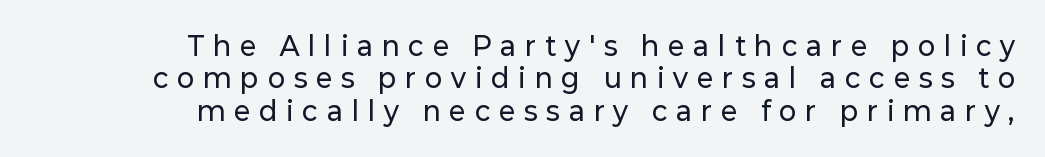
The image shows 26 px text type, upright; set right-aligned, normal line spacing (1.25x), unusually wide letter spacing (+0.35 em), not underlined.
